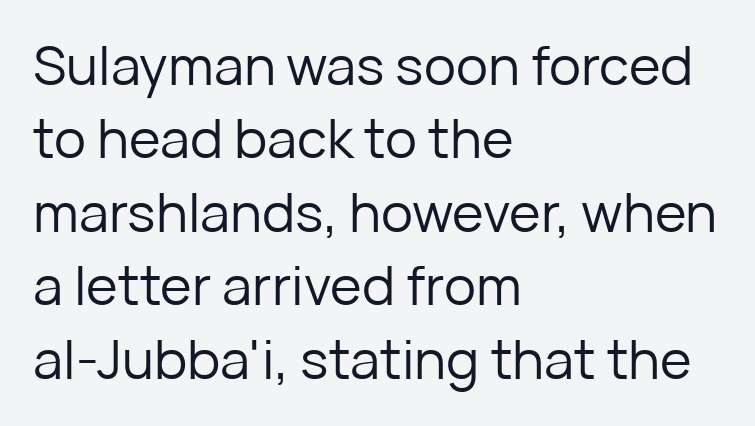
The image shows 54 px regular-weight sans-serif type, upright; set left-aligned, normal line spacing (1.36x), normal letter spacing, not underlined; low stroke contrast and a medium x-height.
